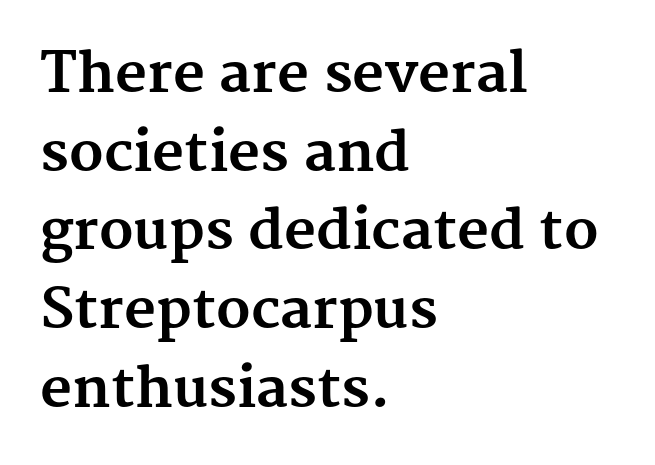
Q: Is the text bold? A: Yes.
Q: Is the text italic (slanted)? A: No, it is upright.
Q: Is the typeface a serif or a sans-serif typeface? A: Serif.
Q: Is the text underlined? A: No.
Q: How is the paragraph aligned? A: Left-aligned.
Q: Is the spacing between letters normal or unusually wide? A: Normal.
Q: Is the spacing between lines tight, normal or loose? A: Normal.
Q: Width (condensed, normal, or wide)? A: Normal.
Q: Stroke contrast? A: Medium.
Q: x-height? A: Medium.
Q: Monospaced? A: No.
